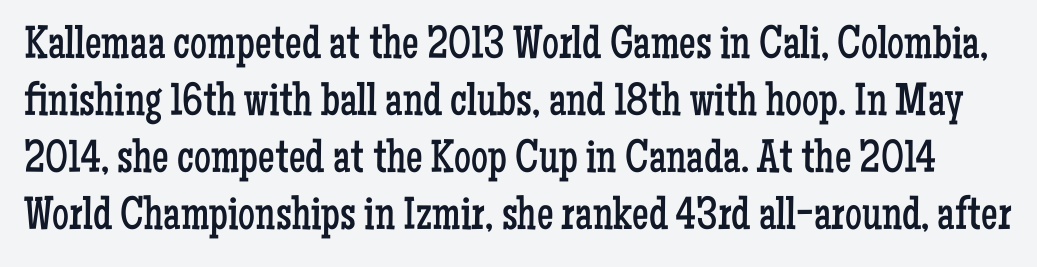
Check the space under the baseline: it is left empty. Think standard paragraph weight, or any step lighter than that. Looks like regular typesetting: each glyph gets only the width it needs. Each word holds together tightly as a unit, with standard inter-letter gaps. Italic? Not at all — the glyphs are vertical.
